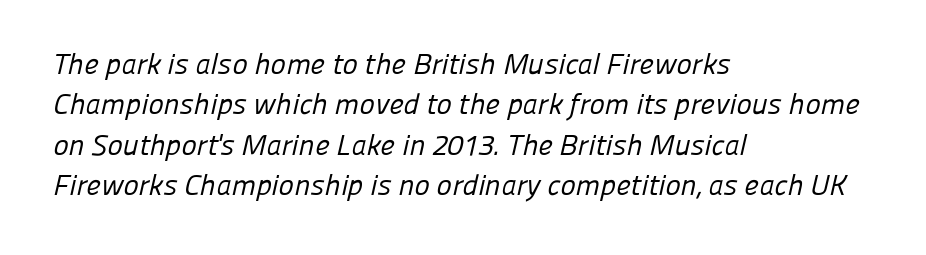
Q: Is the text bold? A: No.
Q: Is the typeface a serif or a sans-serif typeface? A: Sans-serif.
Q: Is the text underlined? A: No.
Q: How is the paragraph aligned? A: Left-aligned.
Q: Is the spacing between letters normal or unusually wide? A: Normal.
Q: Is the spacing between lines tight, normal or loose? A: Normal.
Q: Width (condensed, normal, or wide)? A: Normal.
Q: Stroke contrast? A: Low.
Q: x-height? A: Medium.
Q: Monospaced? A: No.
